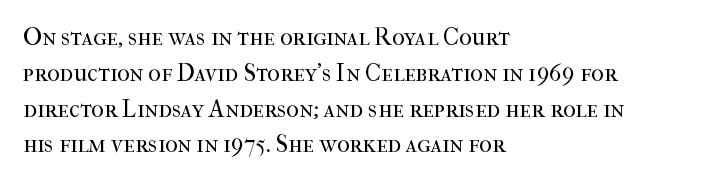
The image shows 24 px text type, upright; set left-aligned, normal line spacing (1.49x), normal letter spacing, not underlined.
